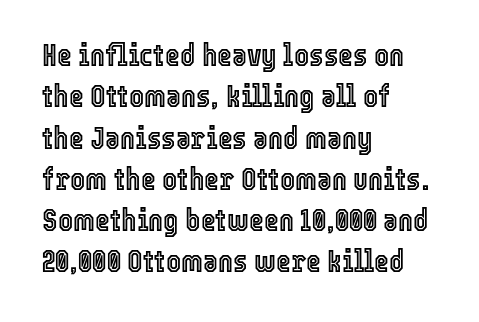
Q: Is the text italic (slanted)? A: No, it is upright.
Q: Is the text underlined? A: No.
Q: How is the paragraph aligned? A: Left-aligned.
Q: Is the spacing between letters normal or unusually wide? A: Normal.
Q: Is the spacing between lines tight, normal or loose? A: Normal.
Q: Width (condensed, normal, or wide)? A: Condensed.
Q: x-height? A: Medium.
Q: Monospaced? A: No.
